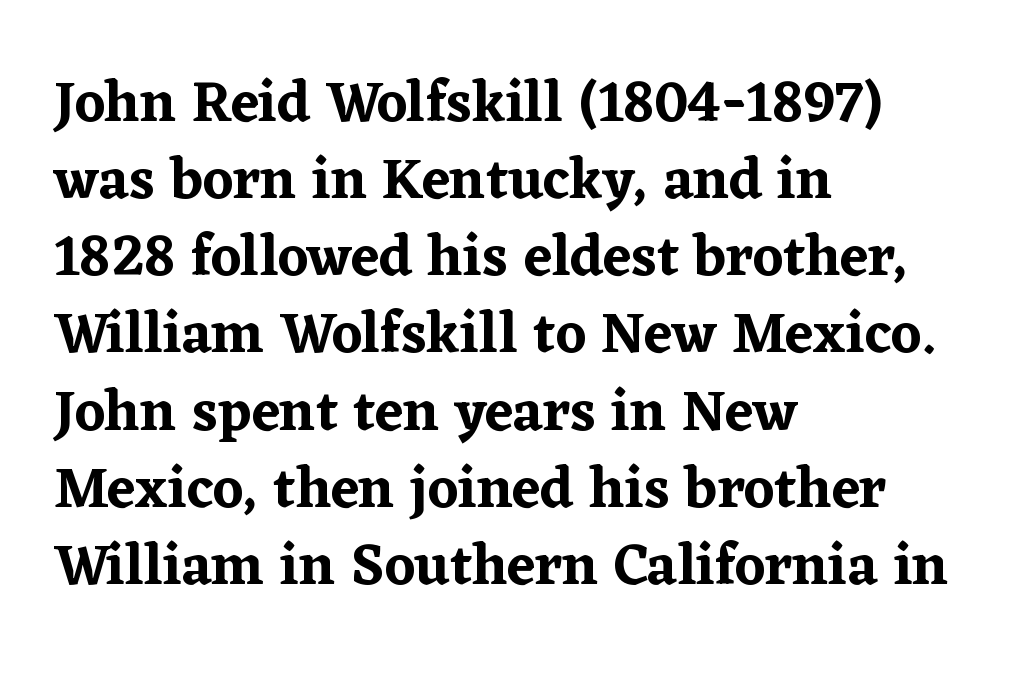
The space beneath each line is pristine and unruled. Horizontal bands of white between lines are of average thickness. Teacher's note: observe the even left margin — that is flush-left alignment. What stands out about the letter spacing? Nothing — it is the standard amount. Ascenders rise straight up at ninety degrees. A typesetter would call this proportional, since set widths differ per character.
